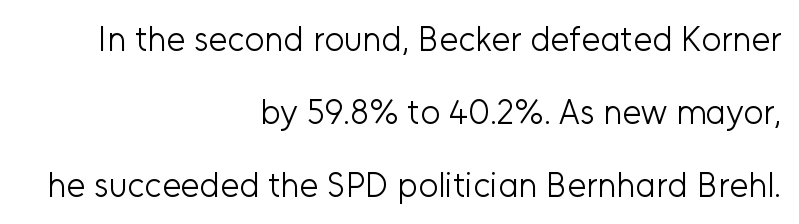
Q: Is the text bold? A: No.
Q: Is the text italic (slanted)? A: No, it is upright.
Q: Is the typeface a serif or a sans-serif typeface? A: Sans-serif.
Q: Is the text underlined? A: No.
Q: How is the paragraph aligned? A: Right-aligned.
Q: Is the spacing between letters normal or unusually wide? A: Normal.
Q: Is the spacing between lines tight, normal or loose? A: Loose.
Q: Width (condensed, normal, or wide)? A: Normal.
Q: Stroke contrast? A: Low.
Q: x-height? A: Medium.
Q: Monospaced? A: No.
